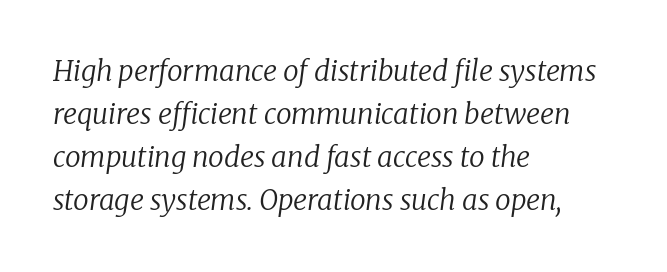
{"serif": "yes", "italic": "yes", "lean": "right", "slant_degrees": 8, "bold": "no", "weight": "regular", "width": "normal", "stroke_contrast": "low", "x_height": "medium", "monospaced": "no", "underline": "no", "align": "left", "line_spacing": "normal", "line_spacing_ratio": 1.54, "letter_spacing": "normal", "letter_spacing_em": 0.0, "glyph_px": 28}
